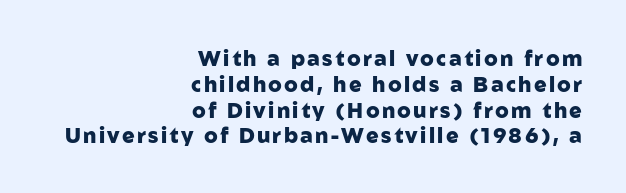
The image shows 21 px bold type, upright; set right-aligned, line spacing 1.23x, not underlined.
